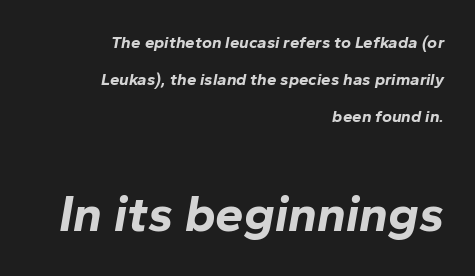
The rendering enlarges the type as you move from the upper chunk to the lower. If you measured baseline to baseline, you'd find a long distance. Is the type bold? Yes — the strokes are clearly thick and heavy. Just letters on the line, the space beneath them empty.
